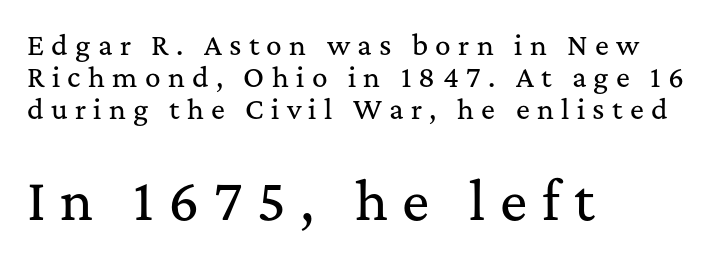
The image shows 51 px serif type, upright; set left-aligned, line spacing 1.24x, unusually wide letter spacing (+0.28 em), not underlined; the second (bottom) block is 1.96x larger; medium stroke contrast and a medium x-height.
